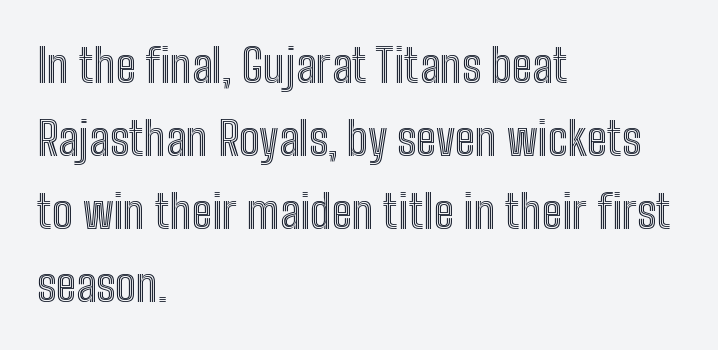
The face used here is rendered with its standard letterfit. A normal amount of white space separates one row of letters from the next. The setting favours the left margin, as ordinary paragraphs usually do. This sample has the flowing, uneven cadence of proportional lettering. The glyphs are unaccompanied by any horizontal stroke below them. You can tell it's not italic because the verticals are truly vertical.
